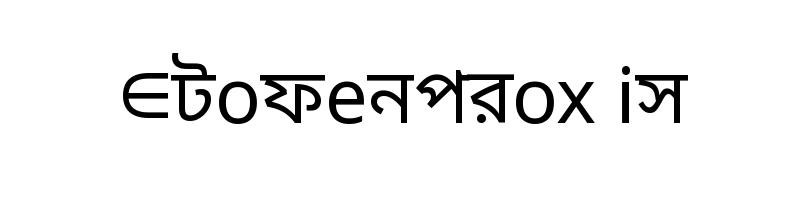
{"serif": "no", "italic": "no", "bold": "no", "weight": "regular", "width": "normal", "stroke_contrast": "low", "x_height": "medium", "monospaced": "no", "underline": "no", "letter_spacing": "normal", "letter_spacing_em": 0.0, "glyph_px": 76}
